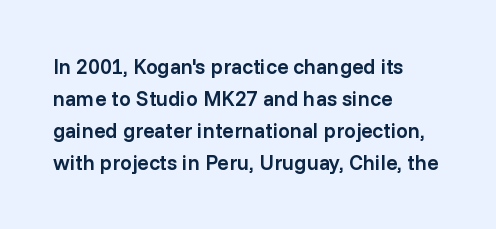
The image shows 21 px text type, upright; set left-aligned, normal line spacing (1.52x), normal letter spacing, not underlined.
